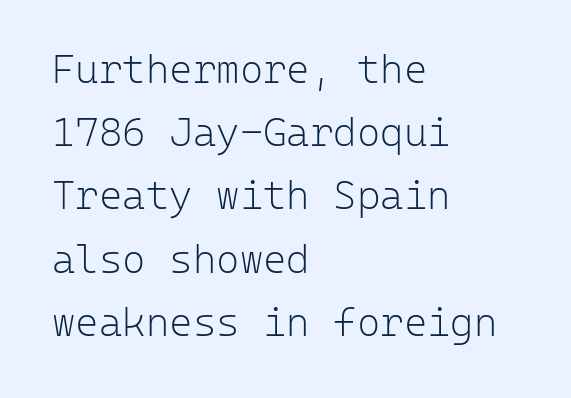
How are the letters spaced? Ordinarily, with no added tracking. Regarding leading, the lines here are spaced in the standard way. Caption: face not bold, strokes unweighted. Each letter's strokes conclude bluntly, with no projecting serifs. Beneath every word, the page is bare.
